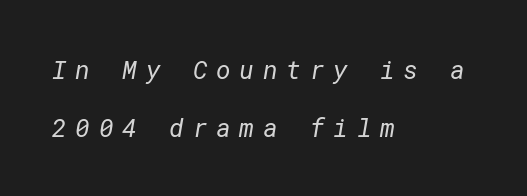
The image shows 25 px text type; set left-aligned, loose line spacing (2.32x), unusually wide letter spacing (+0.35 em), not underlined.
